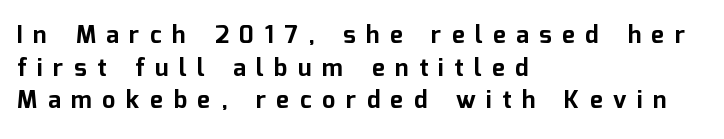
The vertical gap from one line to the next is medium. Honestly, there is no underline to notice here at all. Between one letter and the next there's a generous, obvious gap. These lines stack with their left ends in a neat column.
